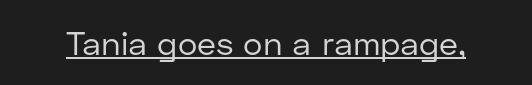
The image shows 33 px regular-weight sans-serif type, upright; set normal letter spacing, underlined; low stroke contrast and a medium x-height.
